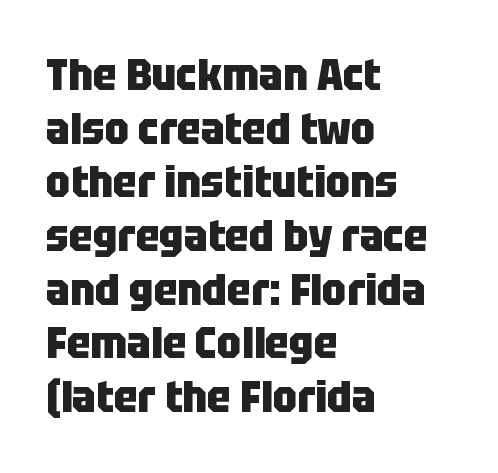
Q: Is the text bold? A: Yes.
Q: Is the text italic (slanted)? A: No, it is upright.
Q: Is the typeface a serif or a sans-serif typeface? A: Sans-serif.
Q: Is the text underlined? A: No.
Q: How is the paragraph aligned? A: Left-aligned.
Q: Is the spacing between letters normal or unusually wide? A: Normal.
Q: Width (condensed, normal, or wide)? A: Condensed.
Q: Stroke contrast? A: Low.
Q: x-height? A: Large.
Q: Monospaced? A: No.
